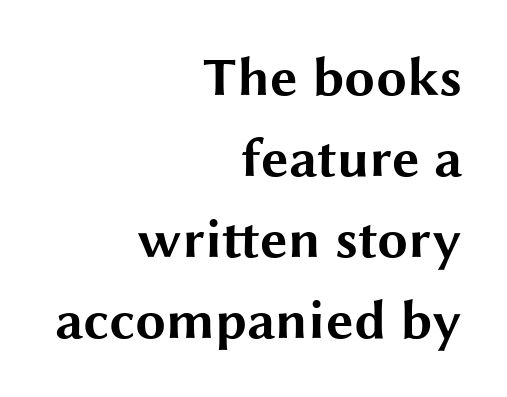
The image shows 55 px bold, wide sans-serif type, upright; set right-aligned, normal line spacing (1.47x), normal letter spacing, not underlined; medium stroke contrast and a medium x-height.
